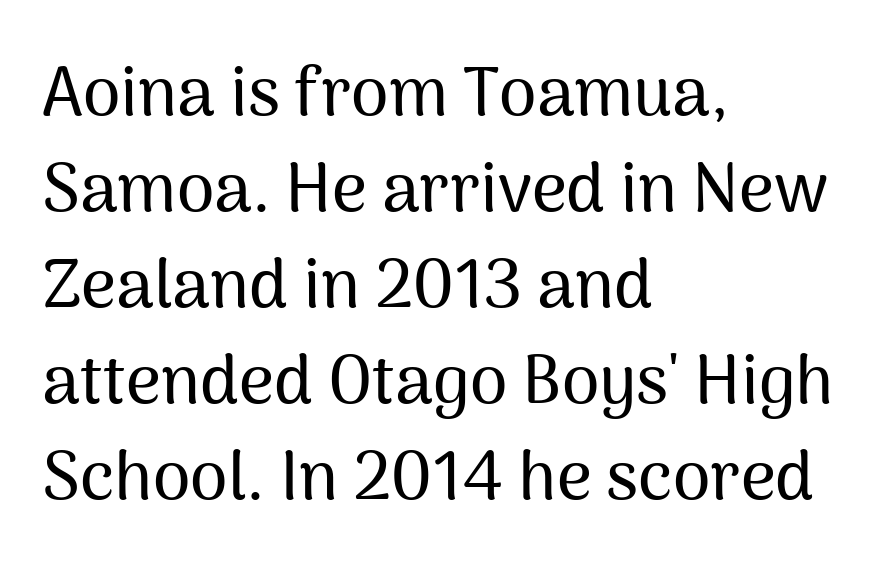
The image shows 68 px sans-serif type, upright; set left-aligned, normal line spacing (1.41x), normal letter spacing, not underlined; medium stroke contrast and a medium x-height.
